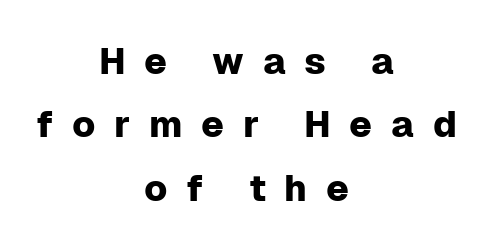
Serifs: no, the terminals of the letterforms are clean. The letters advance in unequal steps, a hallmark of proportional type. This rendering features lettering with no underline. The lines in this sample share a center point and differ in where they start and stop.
